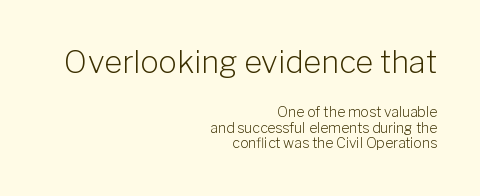
Q: Is the text bold? A: No.
Q: Is the text italic (slanted)? A: No, it is upright.
Q: Is the typeface a serif or a sans-serif typeface? A: Sans-serif.
Q: Is the text underlined? A: No.
Q: How is the paragraph aligned? A: Right-aligned.
Q: Is the spacing between letters normal or unusually wide? A: Normal.
Q: Is the spacing between lines tight, normal or loose? A: Tight.
Q: Which block of text is set in a larger size, the first (top) or the second (bottom)? A: The first (top) one.
Q: Width (condensed, normal, or wide)? A: Normal.
Q: Stroke contrast? A: Low.
Q: x-height? A: Medium.
Q: Monospaced? A: No.
